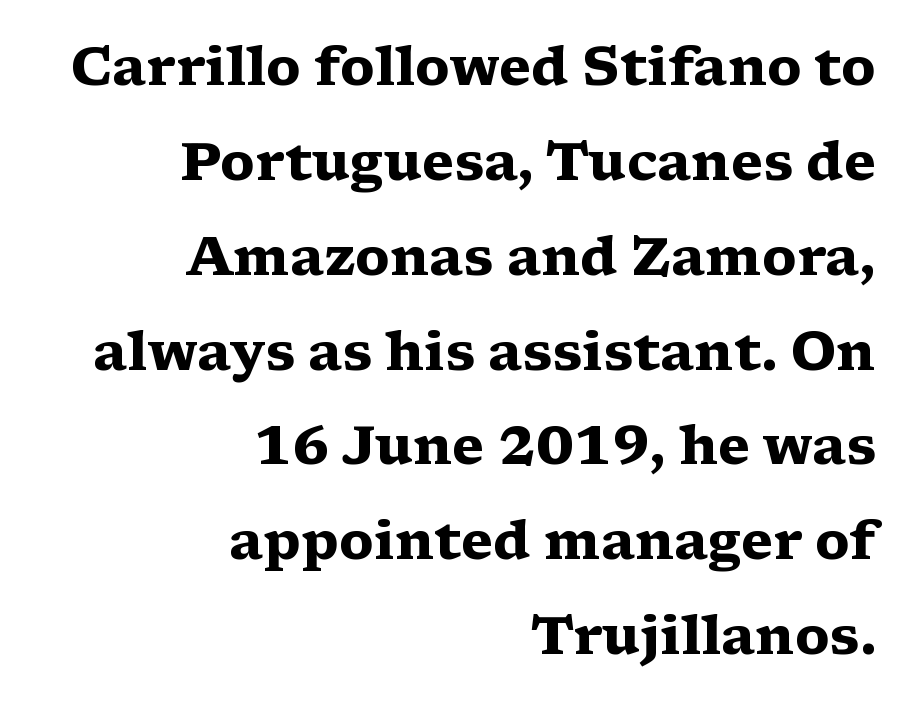
{"serif": "yes", "italic": "no", "bold": "yes", "weight": "heavy", "width": "wide", "stroke_contrast": "medium", "x_height": "medium", "monospaced": "no", "underline": "no", "align": "right", "line_spacing_ratio": 1.79, "letter_spacing": "normal", "letter_spacing_em": 0.0, "glyph_px": 53}
